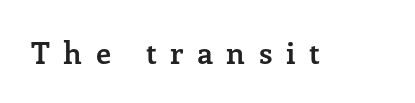
The letters stand upright; this is a roman face. Quick note: underline off. A serif font was chosen for this passage. Proportional: the letters do not fall into vertical columns.
